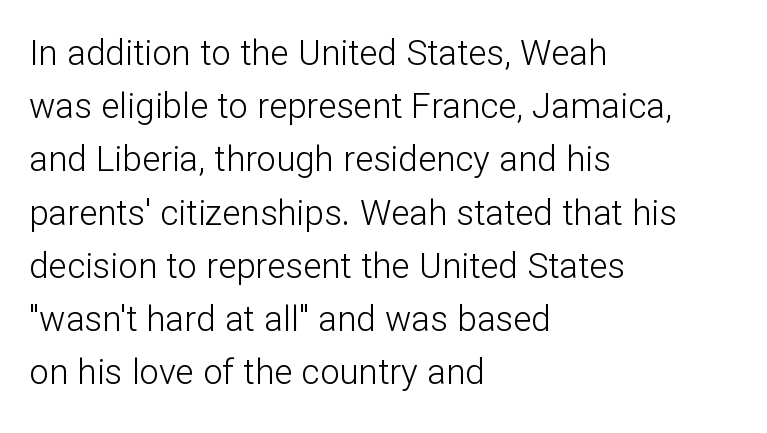
{"serif": "no", "italic": "no", "bold": "no", "weight": "light", "width": "normal", "stroke_contrast": "low", "x_height": "medium", "monospaced": "no", "underline": "no", "align": "left", "line_spacing": "normal", "line_spacing_ratio": 1.52, "letter_spacing": "normal", "letter_spacing_em": 0.0, "glyph_px": 35}
